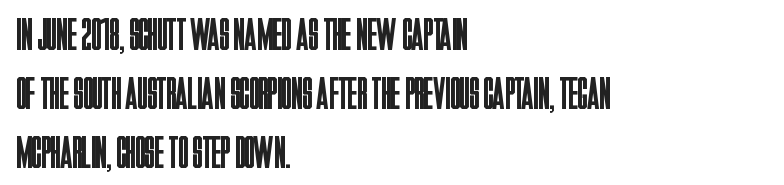
The image shows 45 px regular-weight, condensed sans-serif type, upright; set left-aligned, normal line spacing (1.31x), normal letter spacing, not underlined; low stroke contrast and a large x-height.
